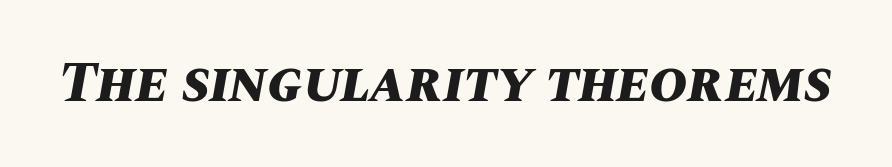
The image shows 58 px bold type, italic (leaning right); set normal letter spacing, not underlined; medium stroke contrast and a large x-height.
